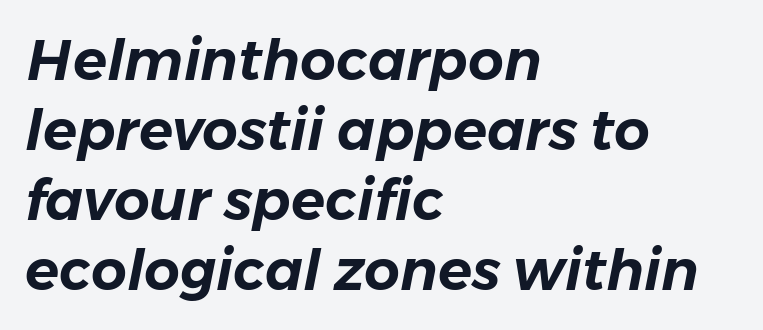
Q: Is the text italic (slanted)? A: Yes, it leans right by about 11 degrees.
Q: Is the text underlined? A: No.
Q: How is the paragraph aligned? A: Left-aligned.
Q: Is the spacing between letters normal or unusually wide? A: Normal.
Q: Is the spacing between lines tight, normal or loose? A: Normal.
Q: Width (condensed, normal, or wide)? A: Normal.
Q: Stroke contrast? A: Low.
Q: x-height? A: Medium.
Q: Monospaced? A: No.
